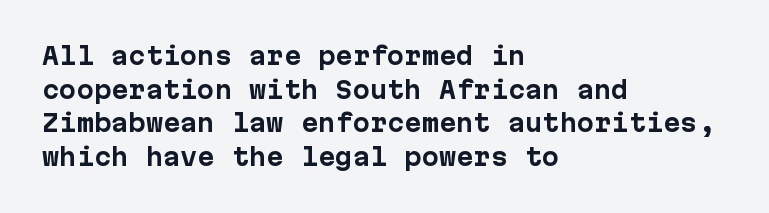
Each line starts at the same left margin while the right side varies. One glance says typical: line gaps are just what's usual. Nope, not italic — everything's standing straight. Plenty of ink on the page — the face is bold.
